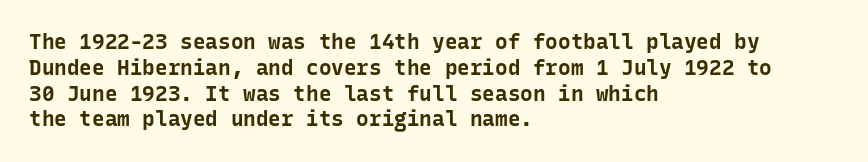
The letters stand upright; this is a roman face. Every row of glyphs begins at an identical x-position on the left. Between one letter and the next there's only the usual sliver of space. Caption: bold face, heavy strokes.
